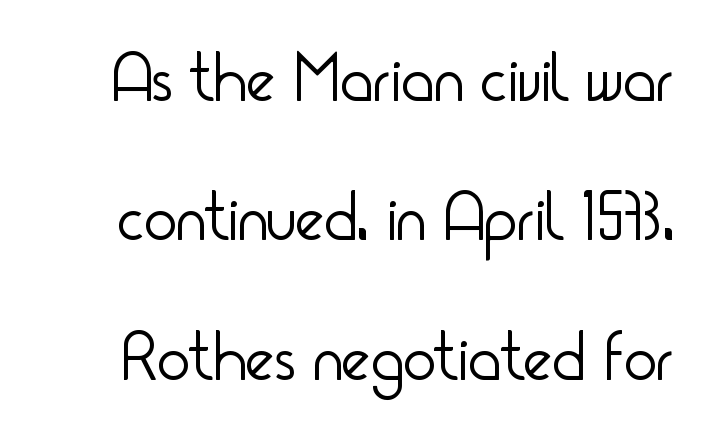
Weight: in the light-to-regular range. The space directly below the letters is spotless. These lines are rendered in a variable-pitch font. There is no visible air inserted between adjacent glyphs. Horizontal bands of white between lines are thick stripes. Examine the stroke ends and you'll find no serifs.
